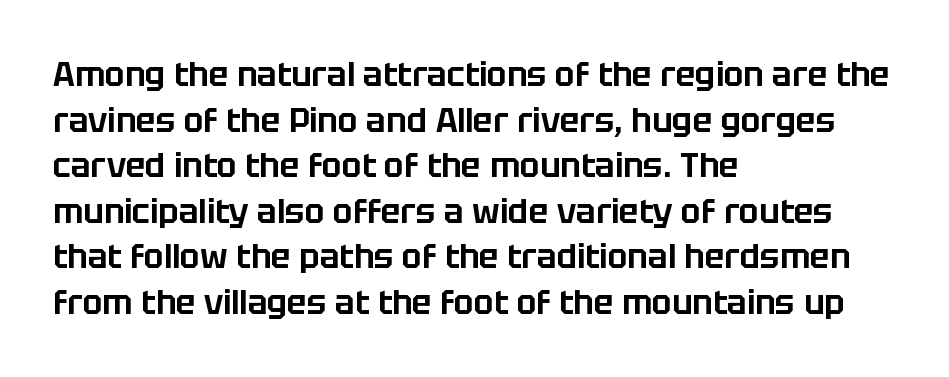
{"serif": "no", "italic": "no", "width": "normal", "stroke_contrast": "low", "x_height": "large", "monospaced": "no", "underline": "no", "align": "left", "line_spacing": "normal", "line_spacing_ratio": 1.38, "letter_spacing": "normal", "letter_spacing_em": 0.0, "glyph_px": 33}
